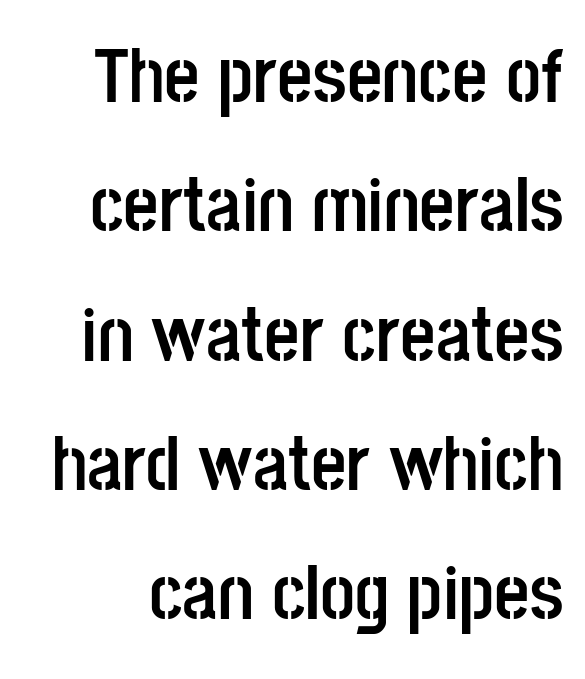
{"serif": "no", "italic": "no", "bold": "yes", "weight": "semibold", "width": "condensed", "stroke_contrast": "low", "x_height": "large", "monospaced": "no", "underline": "no", "line_spacing": "normal", "line_spacing_ratio": 1.68, "letter_spacing": "normal", "letter_spacing_em": 0.0, "glyph_px": 77}
